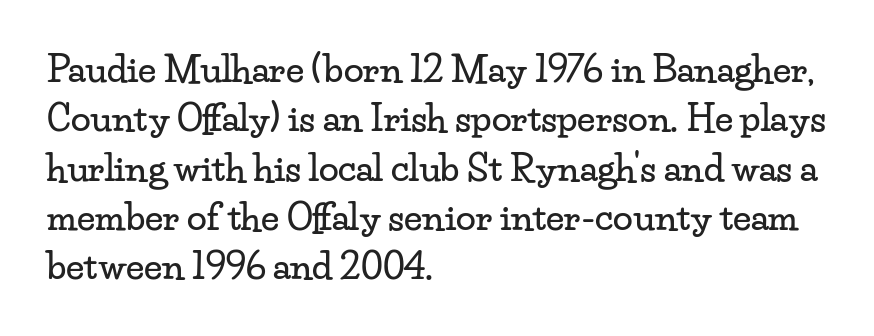
Q: Is the text italic (slanted)? A: No, it is upright.
Q: Is the typeface a serif or a sans-serif typeface? A: Serif.
Q: Is the text underlined? A: No.
Q: How is the paragraph aligned? A: Left-aligned.
Q: Is the spacing between letters normal or unusually wide? A: Normal.
Q: Is the spacing between lines tight, normal or loose? A: Normal.
Q: Width (condensed, normal, or wide)? A: Wide.
Q: Stroke contrast? A: Low.
Q: x-height? A: Small.
Q: Monospaced? A: No.
